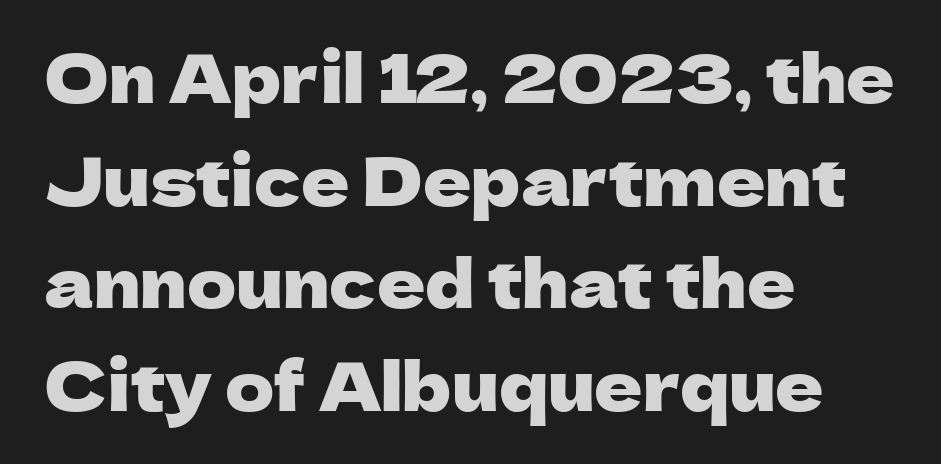
The font's upright variant was chosen for this text. Typographically, this falls in the sans-serif category. The letters sit at their default tracking, neither squeezed nor spread. Honestly, the row spacing looks completely unremarkable. Line beginnings align vertically; line endings do not. The passage shown is typed in a proportional face where columns would drift.
